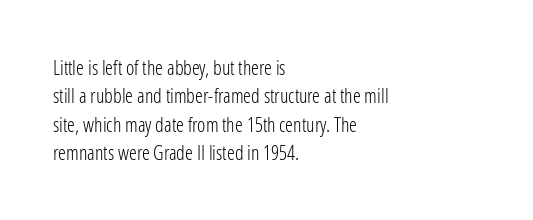
The image shows 20 px text type, upright; set left-aligned, normal line spacing (1.42x), normal letter spacing, not underlined.
